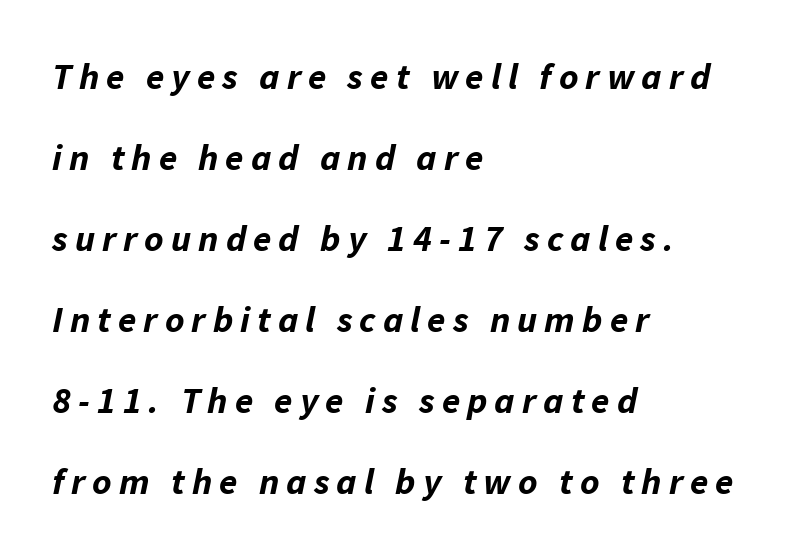
Spacing verdict: proportional, widths tailored to each character. The words here are not underlined. On the weight axis this lands at bold, roughly 700. Line spacing here is loose. The glyphs look as if they've been sheared to an angle.
